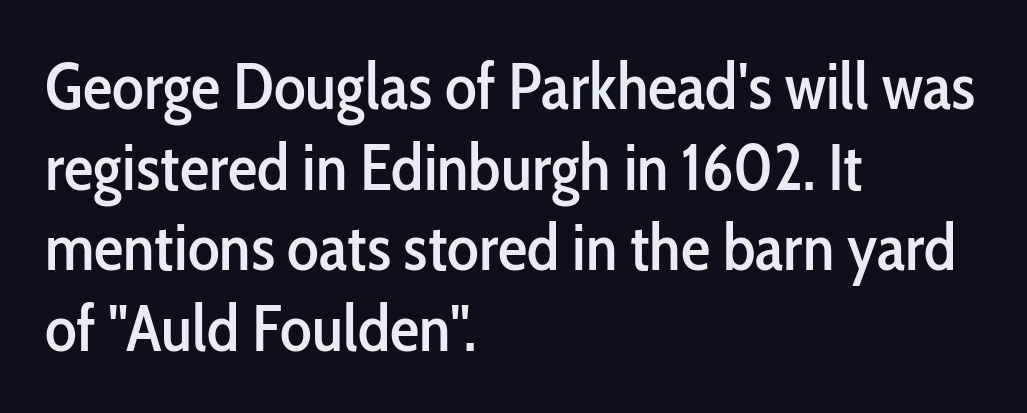
Q: Is the text italic (slanted)? A: No, it is upright.
Q: Is the typeface a serif or a sans-serif typeface? A: Sans-serif.
Q: Is the text underlined? A: No.
Q: How is the paragraph aligned? A: Left-aligned.
Q: Is the spacing between letters normal or unusually wide? A: Normal.
Q: Width (condensed, normal, or wide)? A: Condensed.
Q: Stroke contrast? A: Low.
Q: x-height? A: Medium.
Q: Monospaced? A: No.
